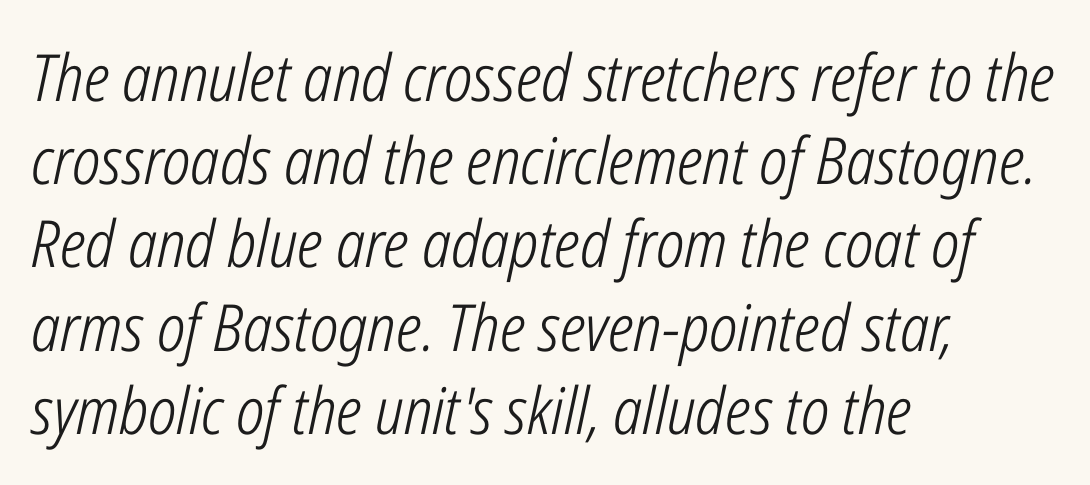
{"italic": "yes", "lean": "right", "slant_degrees": 12, "bold": "no", "weight": "light", "width": "condensed", "stroke_contrast": "low", "x_height": "medium", "monospaced": "no", "underline": "no", "align": "left", "line_spacing": "normal", "line_spacing_ratio": 1.28, "letter_spacing": "normal", "letter_spacing_em": 0.0, "glyph_px": 65}
